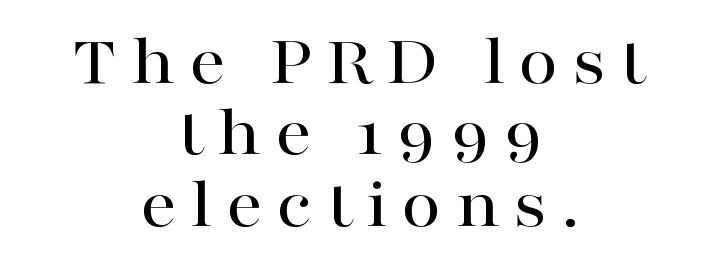
Q: Is the text italic (slanted)? A: No, it is upright.
Q: Is the typeface a serif or a sans-serif typeface? A: Serif.
Q: Is the text underlined? A: No.
Q: How is the paragraph aligned? A: Centered.
Q: Is the spacing between lines tight, normal or loose? A: Tight.
Q: Width (condensed, normal, or wide)? A: Wide.
Q: Stroke contrast? A: High.
Q: x-height? A: Medium.
Q: Monospaced? A: No.
